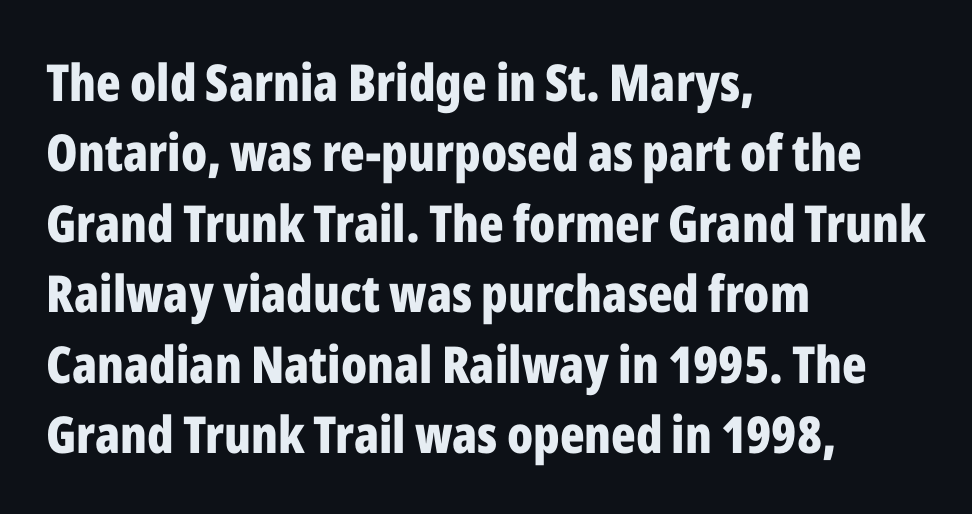
{"serif": "no", "italic": "no", "bold": "yes", "weight": "bold", "width": "condensed", "stroke_contrast": "low", "x_height": "medium", "monospaced": "no", "underline": "no", "align": "left", "line_spacing": "normal", "line_spacing_ratio": 1.38, "letter_spacing": "normal", "letter_spacing_em": 0.0, "glyph_px": 51}
